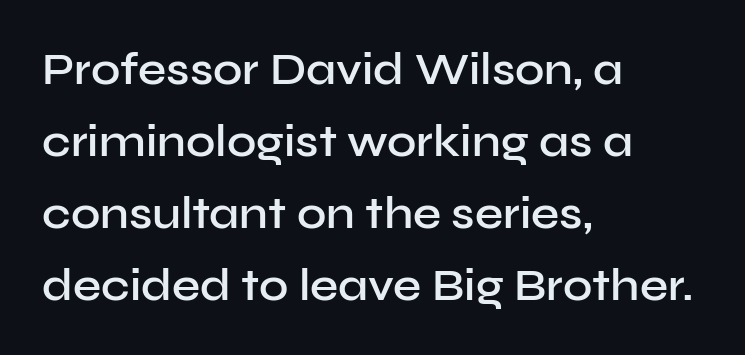
The image shows 45 px semibold sans-serif type, upright; set left-aligned, normal line spacing (1.6x), normal letter spacing, not underlined; low stroke contrast and a medium x-height.
